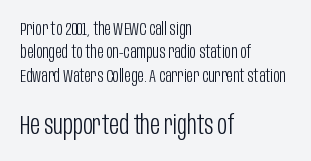
{"italic": "no", "bold": "no", "underline": "no", "align": "left", "line_spacing": "normal", "line_spacing_ratio": 1.3, "letter_spacing": "normal", "letter_spacing_em": 0.0, "larger_block": "second", "size_ratio": 1.5, "glyph_px": 27}
